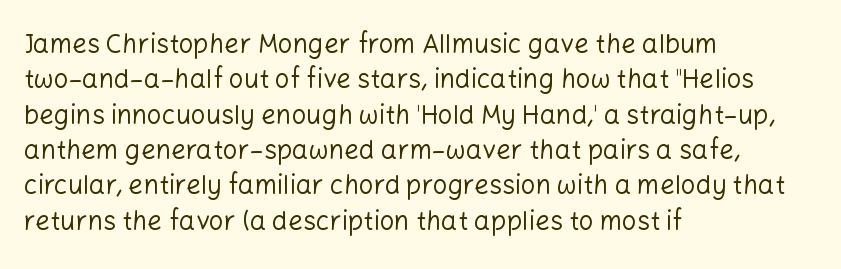
The image shows 26 px text type, upright; set left-aligned, normal line spacing (1.36x), normal letter spacing, not underlined.
